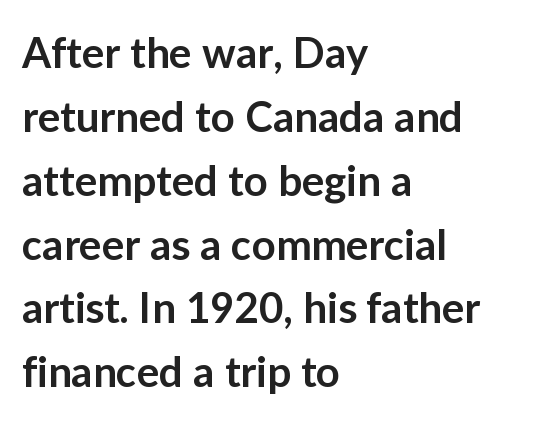
{"serif": "no", "italic": "no", "bold": "semi", "weight": "semibold", "width": "normal", "stroke_contrast": "low", "x_height": "medium", "monospaced": "no", "underline": "no", "align": "left", "line_spacing": "normal", "line_spacing_ratio": 1.52, "letter_spacing": "normal", "letter_spacing_em": 0.0, "glyph_px": 42}
